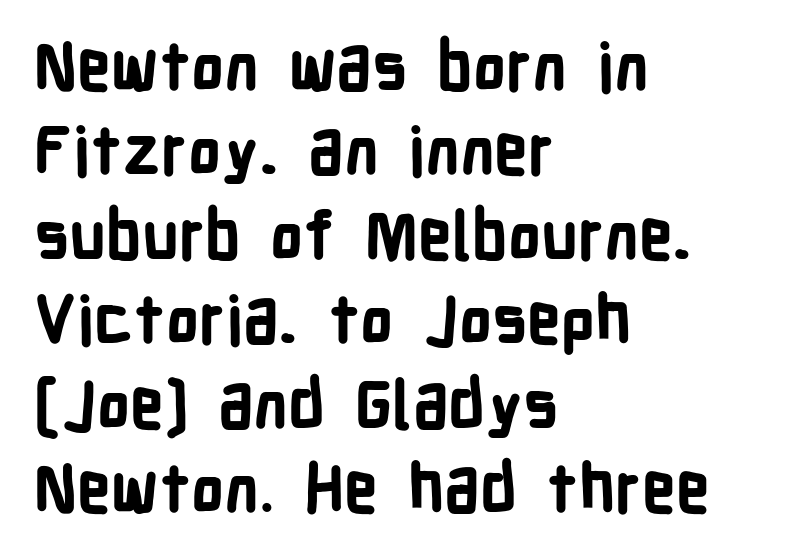
{"serif": "no", "italic": "no", "bold": "yes", "weight": "bold", "width": "condensed", "stroke_contrast": "low", "x_height": "medium", "monospaced": "no", "underline": "no", "align": "left", "line_spacing": "normal", "line_spacing_ratio": 1.28, "letter_spacing": "normal", "letter_spacing_em": 0.0, "glyph_px": 66}
